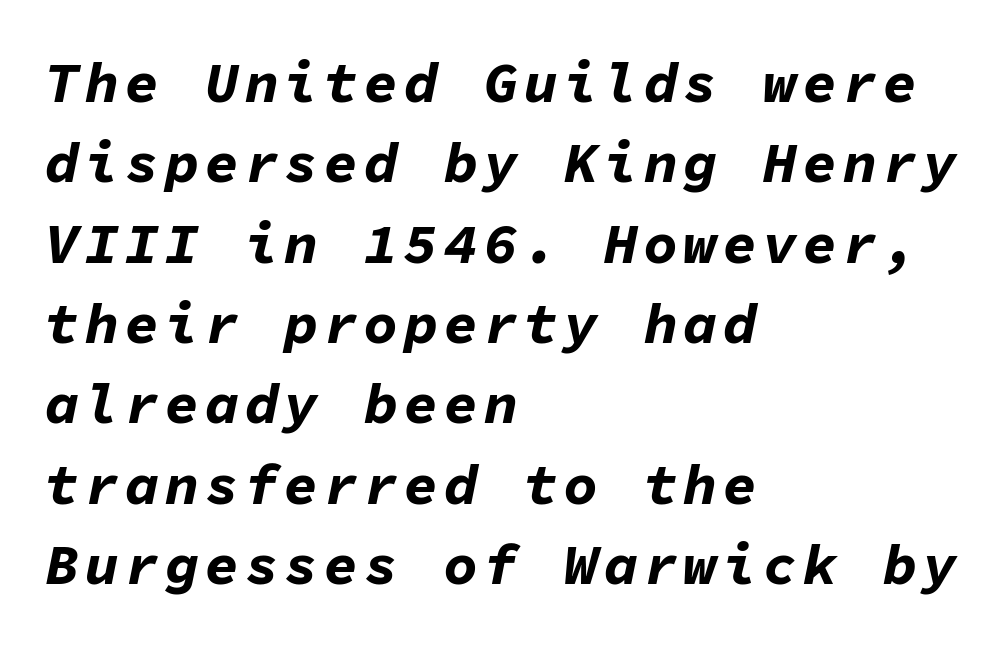
{"italic": "yes", "lean": "right", "slant_degrees": 11, "bold": "yes", "weight": "bold", "width": "normal", "stroke_contrast": "low", "x_height": "medium", "monospaced": "yes", "underline": "no", "align": "left", "line_spacing": "normal", "line_spacing_ratio": 1.41, "glyph_px": 57}
